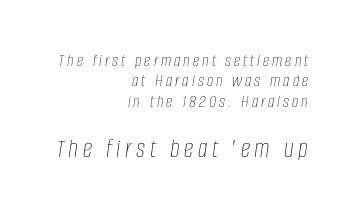
The image shows 27 px text type, italic (leaning right); set right-aligned, tight line spacing (1.13x), not underlined; the second (bottom) block is 1.5x larger.
